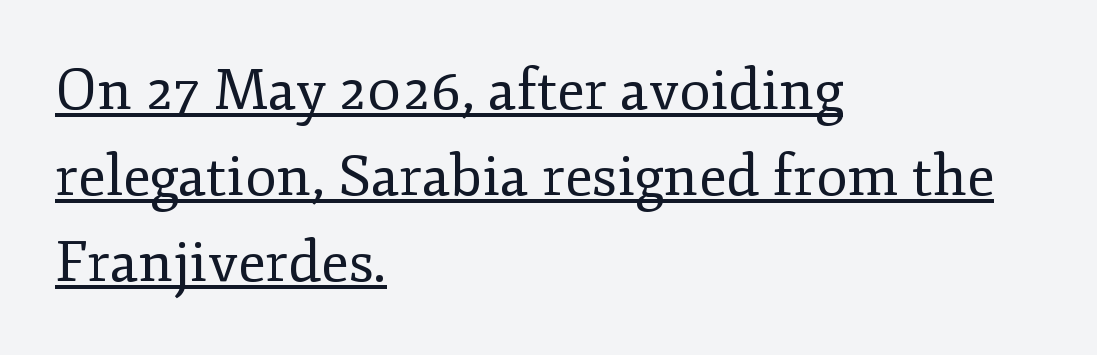
The rendering anchors every line to the left-hand side. A roman cut, with each character standing at attention. Varying glyph widths throughout — classic text-font behaviour. This rendering features underlined lettering. The rendering uses a moderate line-height, typical for paragraphs. Weight: in the light-to-regular range.
